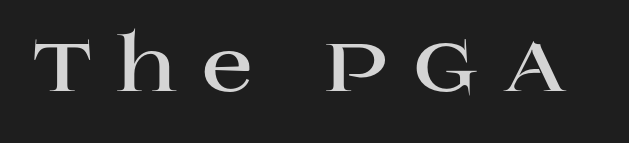
The image shows 78 px bold, wide serif type, upright; set unusually wide letter spacing (+0.3 em), not underlined; high stroke contrast and a large x-height.
